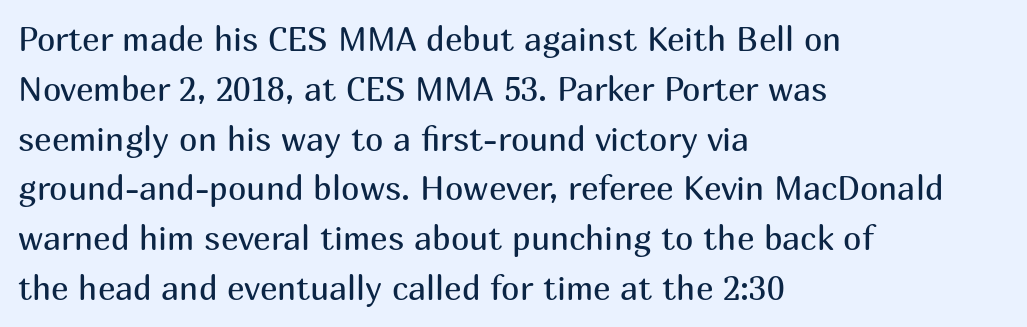
Spacing verdict: proportional, widths tailored to each character. Lines of text with bare space underneath. Glyph-to-glyph distance matches everyday printed text. A typesetter would mark this as roman, not italic. The rag falls on the right side of this text block. The block of text has a typical density, with ordinary space between rows.
